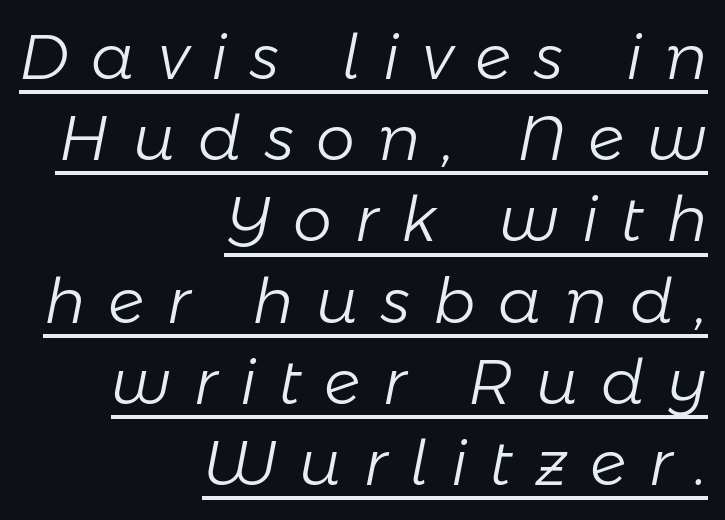
{"italic": "yes", "lean": "right", "slant_degrees": 11, "bold": "no", "weight": "light", "width": "normal", "stroke_contrast": "low", "x_height": "medium", "monospaced": "no", "underline": "yes", "align": "right", "line_spacing": "normal", "line_spacing_ratio": 1.31, "letter_spacing": "wide", "letter_spacing_em": 0.37, "glyph_px": 62}
